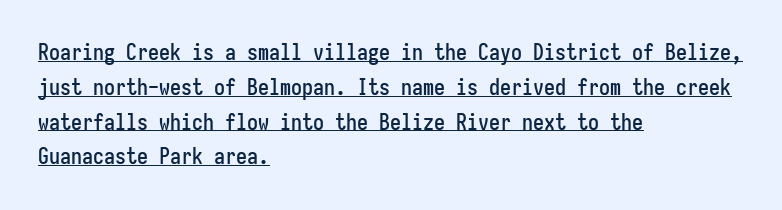
{"italic": "no", "underline": "yes", "align": "left", "line_spacing": "normal", "line_spacing_ratio": 1.58, "letter_spacing": "normal", "letter_spacing_em": 0.0, "glyph_px": 22}
